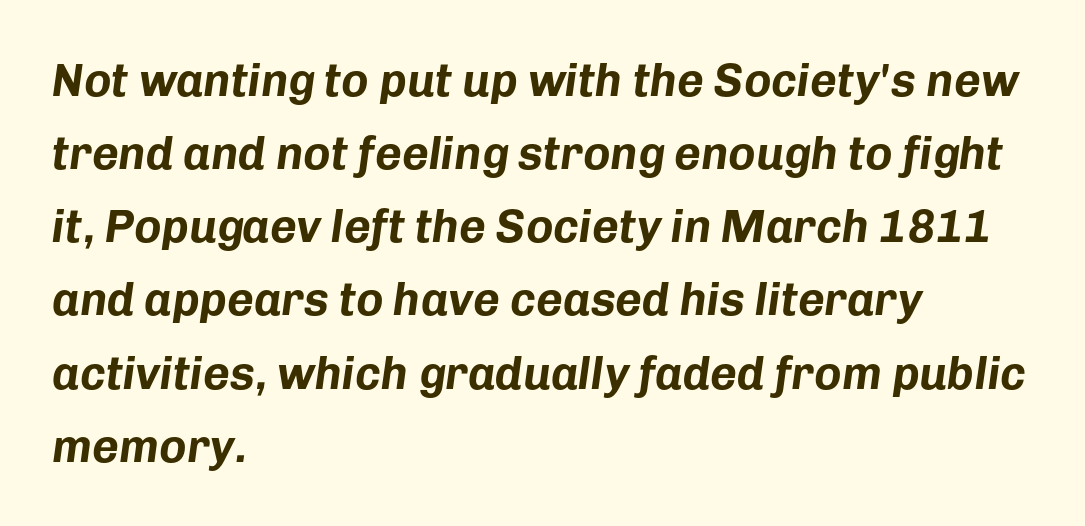
Q: Is the text bold? A: Yes.
Q: Is the text italic (slanted)? A: Yes, it leans right by about 8 degrees.
Q: Is the text underlined? A: No.
Q: How is the paragraph aligned? A: Left-aligned.
Q: Is the spacing between letters normal or unusually wide? A: Normal.
Q: Is the spacing between lines tight, normal or loose? A: Normal.
Q: Width (condensed, normal, or wide)? A: Normal.
Q: Stroke contrast? A: Low.
Q: x-height? A: Medium.
Q: Monospaced? A: No.
